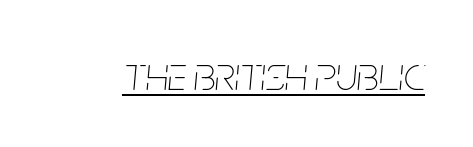
The image shows 48 px thin, condensed type, italic (leaning right); set normal letter spacing, underlined; low stroke contrast and a large x-height.
